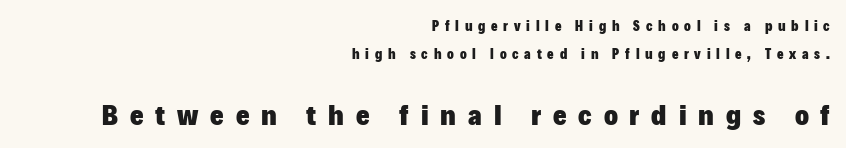
Q: Is the text bold? A: Yes.
Q: Is the text italic (slanted)? A: No, it is upright.
Q: Is the typeface a serif or a sans-serif typeface? A: Sans-serif.
Q: Is the text underlined? A: No.
Q: How is the paragraph aligned? A: Right-aligned.
Q: Is the spacing between letters normal or unusually wide? A: Unusually wide.
Q: Is the spacing between lines tight, normal or loose? A: Loose.
Q: Which block of text is set in a larger size, the first (top) or the second (bottom)? A: The second (bottom) one.
Q: Width (condensed, normal, or wide)? A: Normal.
Q: Stroke contrast? A: Low.
Q: x-height? A: Medium.
Q: Monospaced? A: No.
